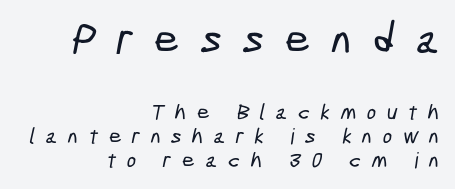
{"serif": "no", "width": "condensed", "stroke_contrast": "low", "x_height": "medium", "monospaced": "no", "underline": "no", "align": "right", "line_spacing": "tight", "line_spacing_ratio": 1.1, "letter_spacing": "wide", "letter_spacing_em": 0.48, "larger_block": "first", "size_ratio": 2.0, "glyph_px": 44}
